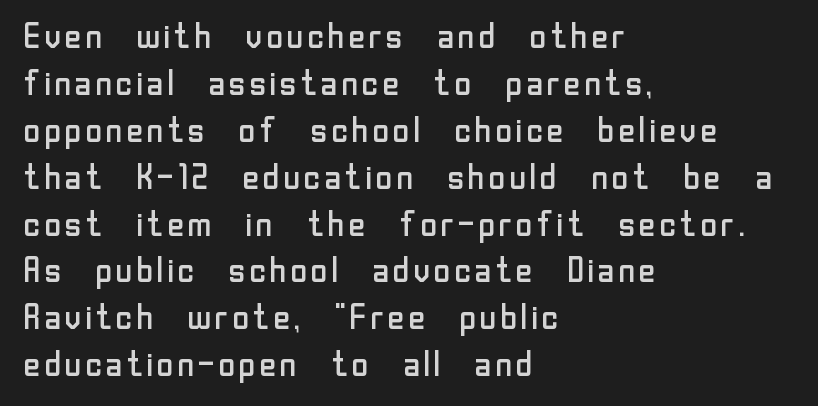
{"serif": "no", "italic": "no", "bold": "no", "weight": "regular", "width": "normal", "stroke_contrast": "low", "x_height": "medium", "monospaced": "no", "underline": "no", "align": "left", "line_spacing": "normal", "line_spacing_ratio": 1.34, "letter_spacing": "normal", "letter_spacing_em": 0.0, "glyph_px": 35}
